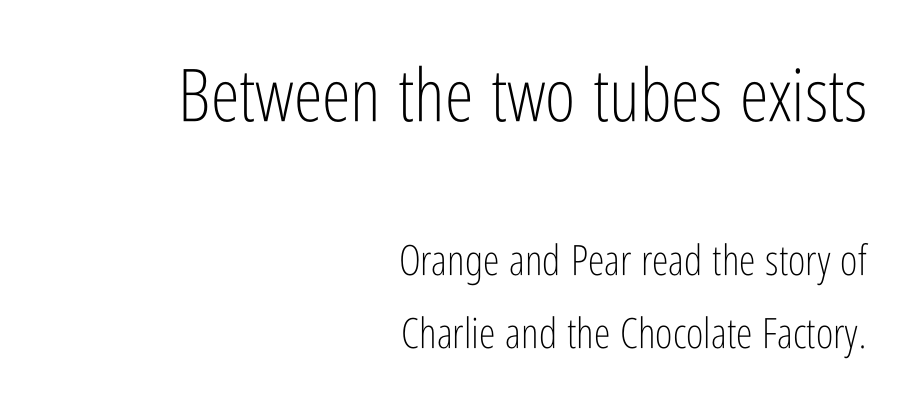
{"serif": "no", "italic": "no", "bold": "no", "weight": "light", "width": "condensed", "stroke_contrast": "low", "x_height": "medium", "monospaced": "no", "underline": "no", "align": "right", "line_spacing_ratio": 1.74, "letter_spacing": "normal", "letter_spacing_em": 0.0, "larger_block": "first", "size_ratio": 1.74, "glyph_px": 73}
